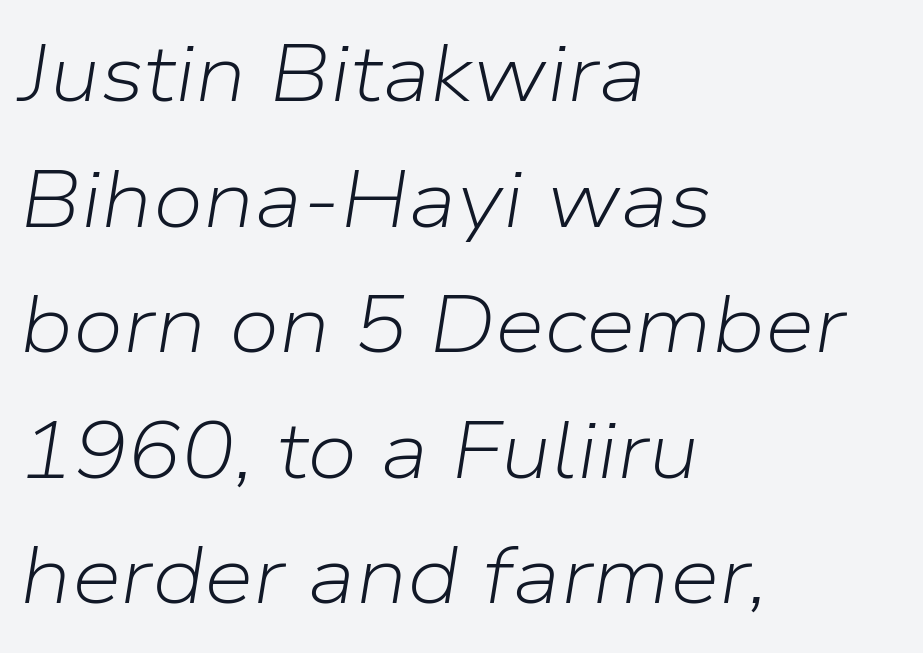
Q: Is the text bold? A: No.
Q: Is the text italic (slanted)? A: Yes, it leans right by about 9 degrees.
Q: Is the text underlined? A: No.
Q: How is the paragraph aligned? A: Left-aligned.
Q: Is the spacing between letters normal or unusually wide? A: Normal.
Q: Is the spacing between lines tight, normal or loose? A: Normal.
Q: Width (condensed, normal, or wide)? A: Normal.
Q: Stroke contrast? A: Low.
Q: x-height? A: Medium.
Q: Monospaced? A: No.
